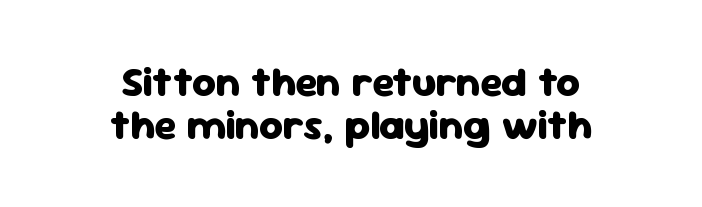
The compositor balanced each line on the midline. The leading is snug, giving the passage a crowded texture. The lettering holds an erect, upright posture throughout. The gap between lines stays unmarked.
